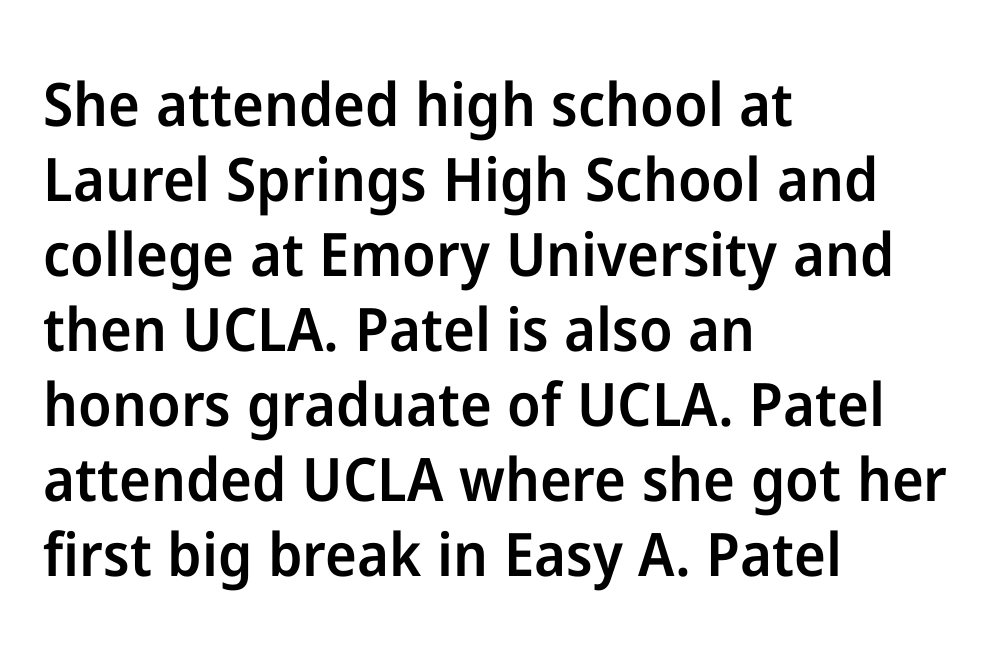
Q: Is the text bold? A: Semi-bold.
Q: Is the text italic (slanted)? A: No, it is upright.
Q: Is the typeface a serif or a sans-serif typeface? A: Sans-serif.
Q: Is the text underlined? A: No.
Q: How is the paragraph aligned? A: Left-aligned.
Q: Is the spacing between letters normal or unusually wide? A: Normal.
Q: Is the spacing between lines tight, normal or loose? A: Normal.
Q: Width (condensed, normal, or wide)? A: Normal.
Q: Stroke contrast? A: Low.
Q: x-height? A: Medium.
Q: Monospaced? A: No.
